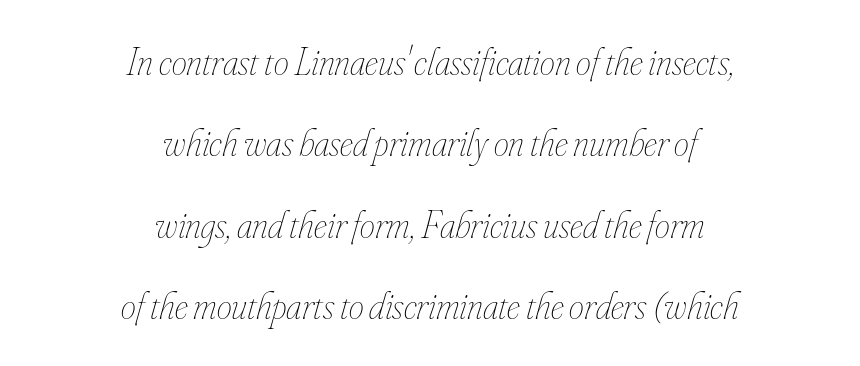
The image shows 38 px thin, condensed type, italic (leaning right); set centered, loose line spacing (2.14x), normal letter spacing, not underlined; low stroke contrast and a small x-height.
